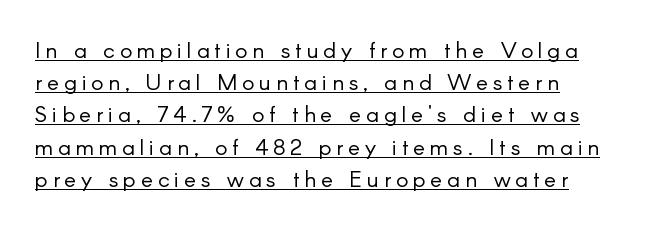
The image shows 23 px text type, upright; set left-aligned, normal line spacing (1.4x), unusually wide letter spacing (+0.21 em), underlined.
